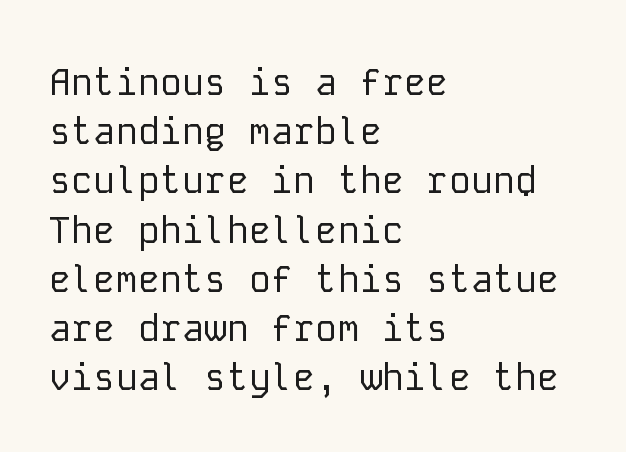
Unmarked baselines from the first word to the last. Each stroke keeps to a modest, everyday thickness or less. A typesetter would label this face a sans. Characters remain perfectly vertical along every line. Here the designer chose a console-style face with uniform glyph widths.
